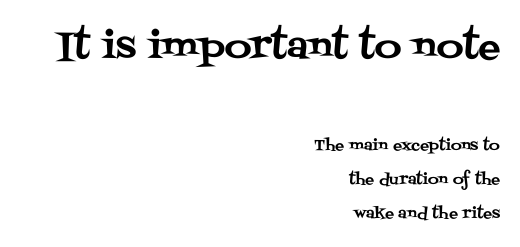
Q: Is the text italic (slanted)? A: No, it is upright.
Q: Is the typeface a serif or a sans-serif typeface? A: Serif.
Q: Is the text underlined? A: No.
Q: How is the paragraph aligned? A: Right-aligned.
Q: Is the spacing between letters normal or unusually wide? A: Normal.
Q: Is the spacing between lines tight, normal or loose? A: Loose.
Q: Which block of text is set in a larger size, the first (top) or the second (bottom)? A: The first (top) one.
Q: Width (condensed, normal, or wide)? A: Normal.
Q: Stroke contrast? A: Medium.
Q: x-height? A: Large.
Q: Monospaced? A: No.
